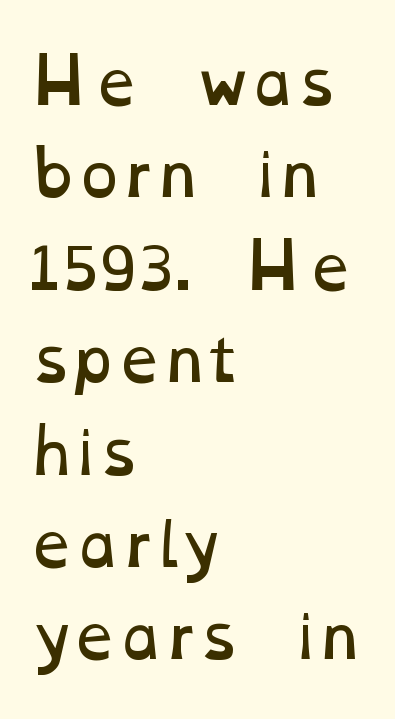
{"bold": "no", "weight": "regular", "width": "wide", "stroke_contrast": "low", "x_height": "medium", "monospaced": "no", "underline": "no", "align": "left", "line_spacing": "normal", "line_spacing_ratio": 1.54, "letter_spacing": "normal", "letter_spacing_em": 0.0, "glyph_px": 60}
